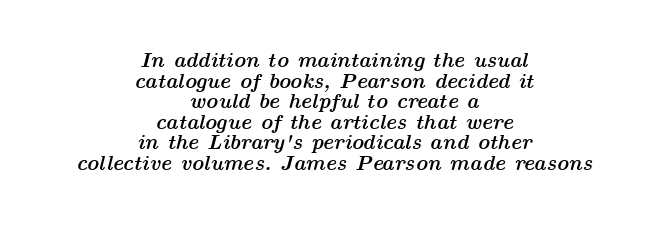
Words float on clear page, feet unadorned. Rows of type sit shoulder to shoulder in the vertical direction. A typesetter would call this zero additional tracking. The font's italic variant was chosen for this text. The letters are bold, with thick, heavy strokes. Compared with a flush-left layout, this one balances lines on the center instead.
